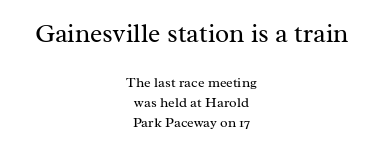
The image shows 26 px text type, upright; set centered, normal line spacing (1.41x), normal letter spacing, not underlined; the first (top) block is 1.86x larger.
